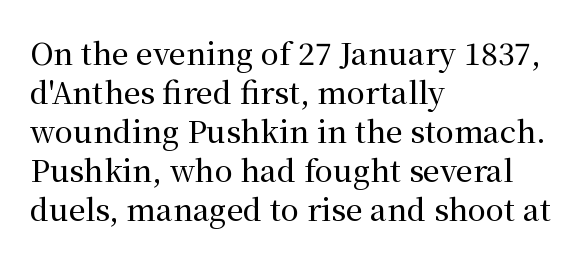
In terms of letterspacing, this is plain default setting. Horizontally, the lines are justified to the leading edge only. Classification — serif. No italicization has been applied; the sample stays upright. Rule under the text: the space is simply empty.
